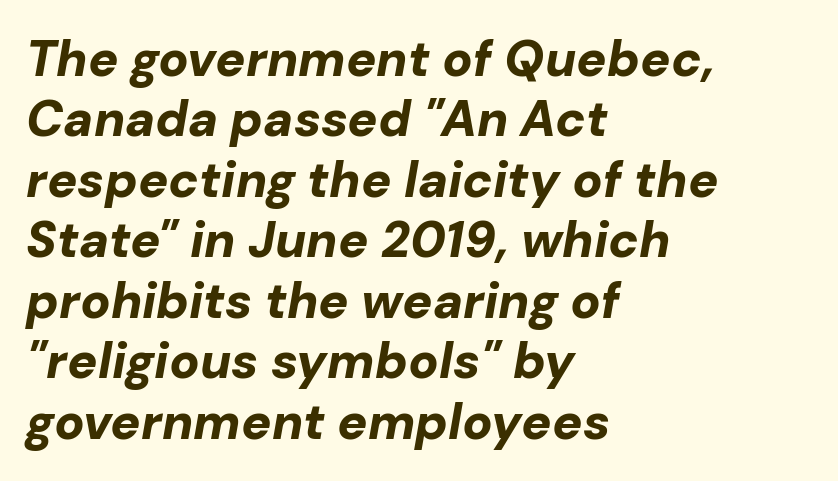
The image shows 50 px bold type, italic (leaning right); set left-aligned, line spacing 1.21x, normal letter spacing, not underlined; low stroke contrast and a medium x-height.
